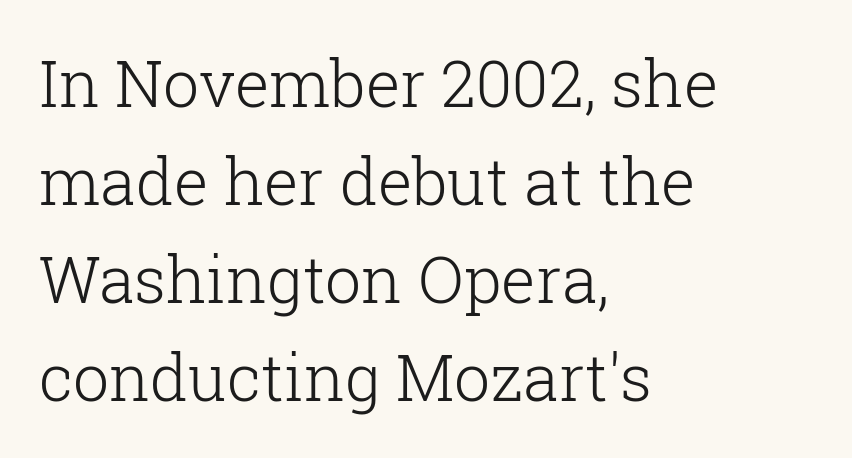
Q: Is the text bold? A: No.
Q: Is the text italic (slanted)? A: No, it is upright.
Q: Is the typeface a serif or a sans-serif typeface? A: Serif.
Q: Is the text underlined? A: No.
Q: How is the paragraph aligned? A: Left-aligned.
Q: Is the spacing between letters normal or unusually wide? A: Normal.
Q: Is the spacing between lines tight, normal or loose? A: Normal.
Q: Width (condensed, normal, or wide)? A: Normal.
Q: Stroke contrast? A: Low.
Q: x-height? A: Medium.
Q: Monospaced? A: No.
